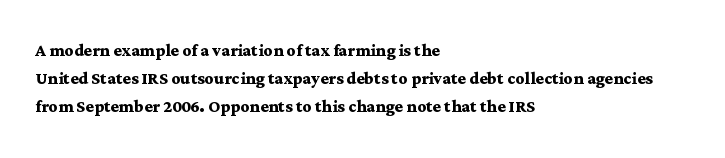
Q: Is the text bold? A: Yes.
Q: Is the text italic (slanted)? A: No, it is upright.
Q: Is the text underlined? A: No.
Q: How is the paragraph aligned? A: Left-aligned.
Q: Is the spacing between letters normal or unusually wide? A: Normal.
Q: Is the spacing between lines tight, normal or loose? A: Normal.
